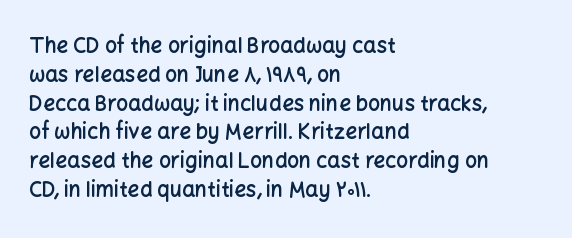
Q: Is the text bold? A: Semi-bold.
Q: Is the text italic (slanted)? A: No, it is upright.
Q: Is the text underlined? A: No.
Q: How is the paragraph aligned? A: Left-aligned.
Q: Is the spacing between letters normal or unusually wide? A: Normal.
Q: Is the spacing between lines tight, normal or loose? A: Normal.
